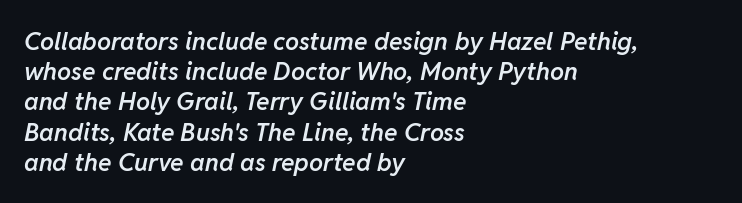
Q: Is the text bold? A: Semi-bold.
Q: Is the text italic (slanted)? A: Yes, it leans right by about 11 degrees.
Q: Is the text underlined? A: No.
Q: How is the paragraph aligned? A: Left-aligned.
Q: Is the spacing between letters normal or unusually wide? A: Normal.
